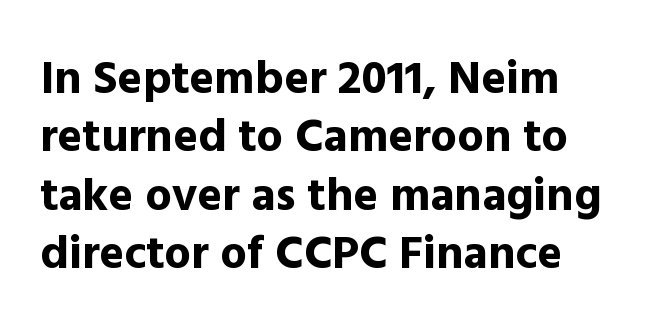
Q: Is the text bold? A: Yes.
Q: Is the text italic (slanted)? A: No, it is upright.
Q: Is the typeface a serif or a sans-serif typeface? A: Sans-serif.
Q: Is the text underlined? A: No.
Q: How is the paragraph aligned? A: Left-aligned.
Q: Is the spacing between letters normal or unusually wide? A: Normal.
Q: Width (condensed, normal, or wide)? A: Normal.
Q: x-height? A: Medium.
Q: Monospaced? A: No.
